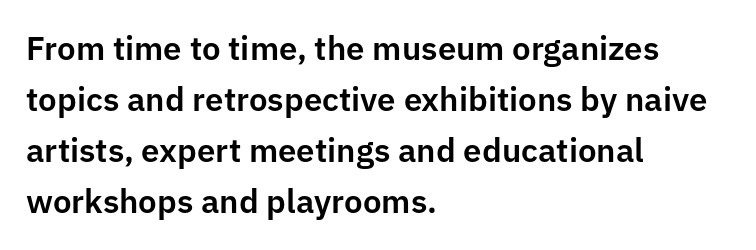
{"serif": "no", "italic": "no", "width": "normal", "stroke_contrast": "low", "x_height": "medium", "monospaced": "no", "underline": "no", "align": "left", "line_spacing": "normal", "line_spacing_ratio": 1.55, "letter_spacing": "normal", "letter_spacing_em": 0.0, "glyph_px": 33}
